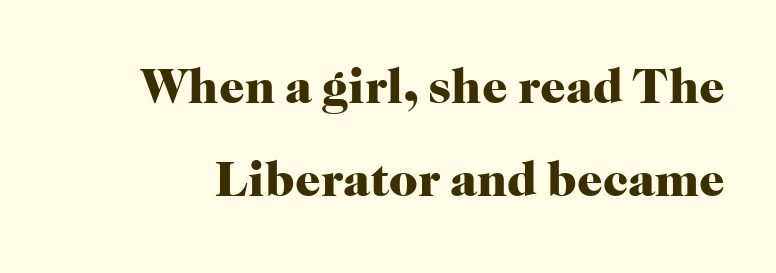
Default kerning and tracking; the words read as compact shapes. Do the characters align in a grid? No, the font is proportional. Each glyph is drawn with heavy, bold strokes. If you drew a line through each stem, it would be perfectly vertical. Note: serifs present on the glyphs.
